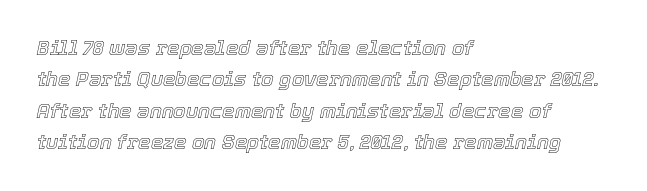
Each new line begins a customary step beneath the previous one. No word sits above an underline. Typeset ragged right — the left edge is the straight one. Yep, that's italic — everything's leaning.
